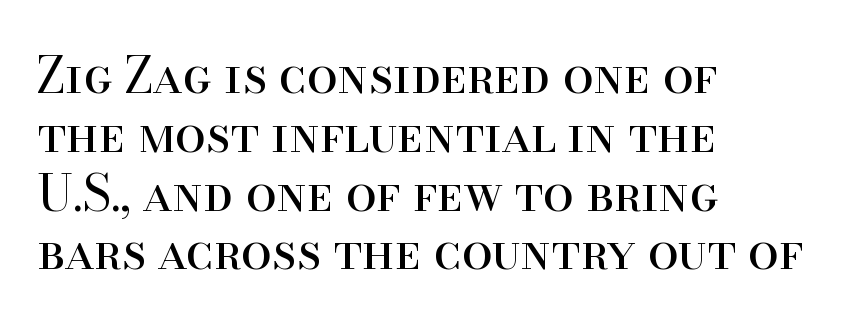
Lines of text with bare space underneath. Is this a fixed-width face? No — the glyphs have proportional, varying widths. No letter is thick-stroked: the sample isn't bold. The text was rendered using a seriffed face with decorative stroke endings. Style check: upright. Layout note: lines flush left.
